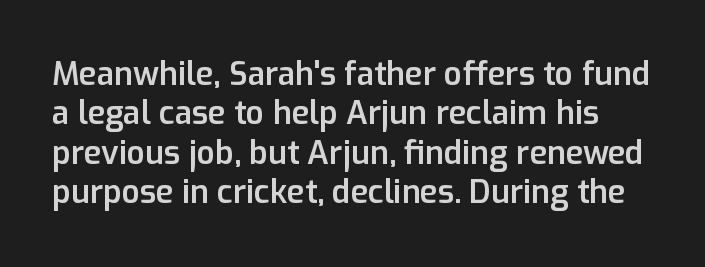
Q: Is the text bold? A: Semi-bold.
Q: Is the text italic (slanted)? A: No, it is upright.
Q: Is the typeface a serif or a sans-serif typeface? A: Sans-serif.
Q: Is the text underlined? A: No.
Q: Is the spacing between letters normal or unusually wide? A: Normal.
Q: Width (condensed, normal, or wide)? A: Normal.
Q: Stroke contrast? A: Low.
Q: x-height? A: Medium.
Q: Monospaced? A: No.
